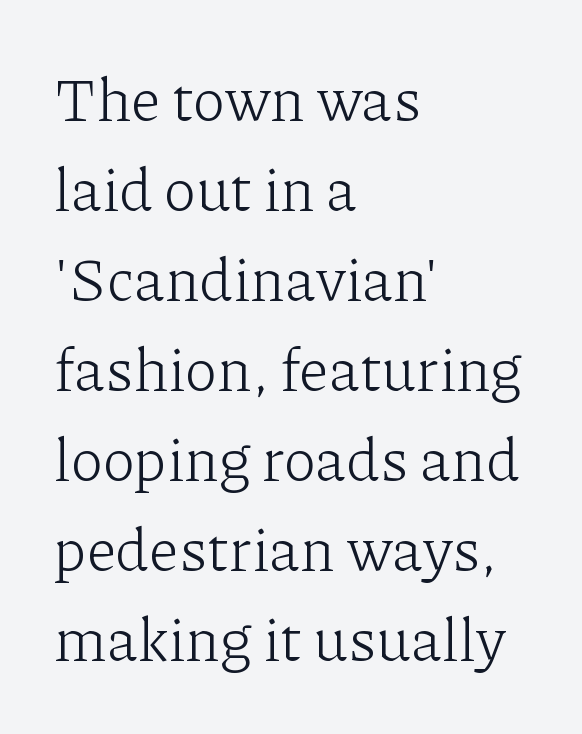
{"serif": "yes", "italic": "no", "bold": "no", "weight": "light", "width": "normal", "stroke_contrast": "low", "x_height": "medium", "monospaced": "no", "underline": "no", "align": "left", "line_spacing": "normal", "line_spacing_ratio": 1.5, "letter_spacing": "normal", "letter_spacing_em": 0.0, "glyph_px": 60}
